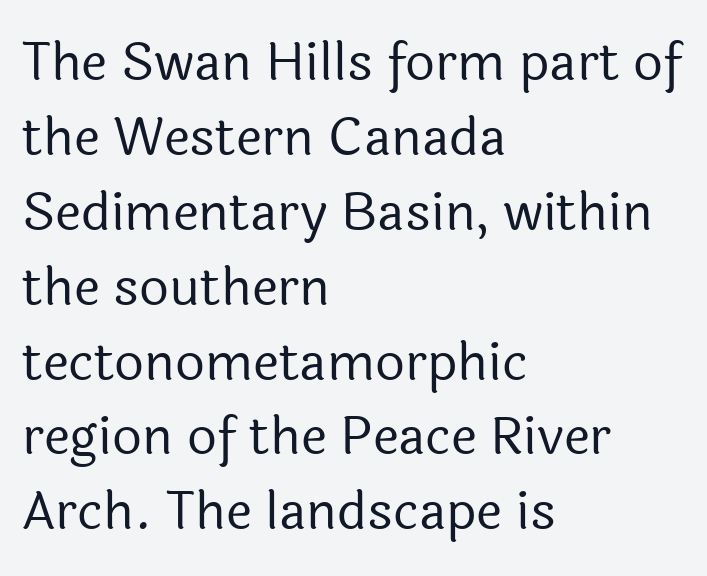
{"serif": "no", "italic": "no", "bold": "no", "weight": "regular", "width": "normal", "x_height": "medium", "monospaced": "no", "underline": "no", "align": "left", "line_spacing": "normal", "line_spacing_ratio": 1.44, "letter_spacing": "normal", "letter_spacing_em": 0.0, "glyph_px": 52}
